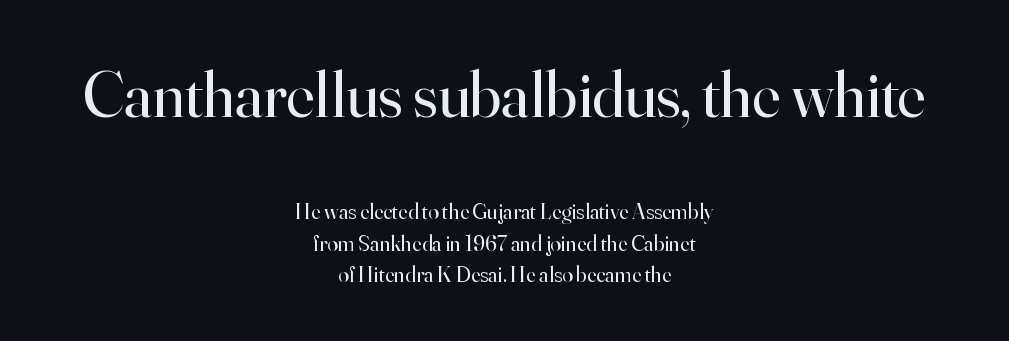
Posture: vertical. Larger block? The one above; the one below is distinctly smaller. Character widths vary here, with narrow letters taking less room than wide ones. Small tapered or slab feet sit at the stroke ends, so this counts as serif.
